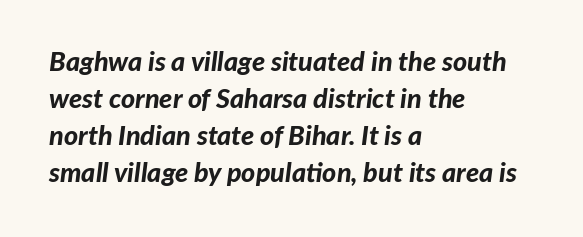
Q: Is the text bold? A: Yes.
Q: Is the text italic (slanted)? A: Yes, it leans right by about 7 degrees.
Q: Is the text underlined? A: No.
Q: How is the paragraph aligned? A: Left-aligned.
Q: Is the spacing between letters normal or unusually wide? A: Normal.
Q: Is the spacing between lines tight, normal or loose? A: Normal.
